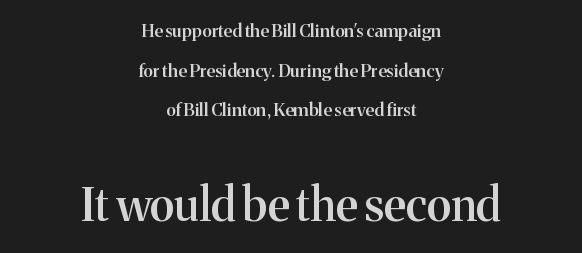
Note the varied advance widths — an 'i' is clearly narrower than an 'm'. Note: smaller setting up top, larger setting below. Each glyph is drawn with semibold strokes, heavier than normal yet not fully bold. Is there much room between lines? Yes — plenty of vertical air separates them.
